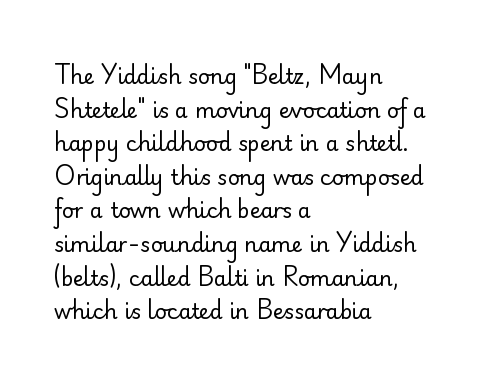
Q: Is the text bold? A: No.
Q: Is the text italic (slanted)? A: No, it is upright.
Q: Is the text underlined? A: No.
Q: How is the paragraph aligned? A: Left-aligned.
Q: Is the spacing between letters normal or unusually wide? A: Normal.
Q: Is the spacing between lines tight, normal or loose? A: Normal.
